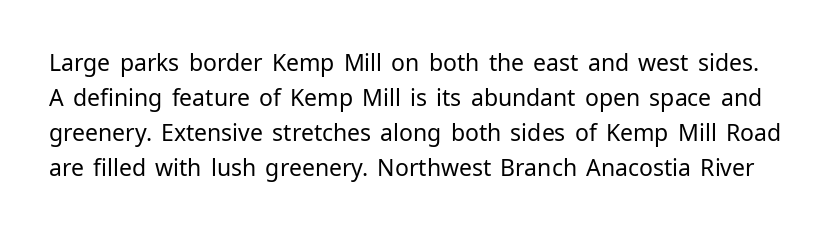
{"italic": "no", "bold": "no", "underline": "no", "line_spacing": "normal", "line_spacing_ratio": 1.52, "letter_spacing": "normal", "letter_spacing_em": 0.0, "glyph_px": 23}
